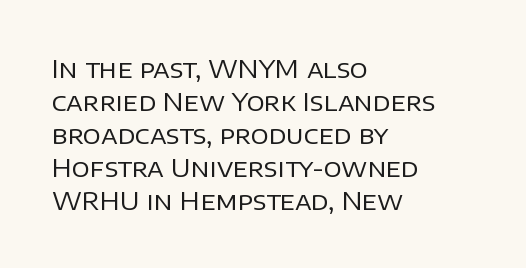
The image shows 25 px text type, upright; set left-aligned, normal line spacing (1.32x), normal letter spacing, not underlined.
